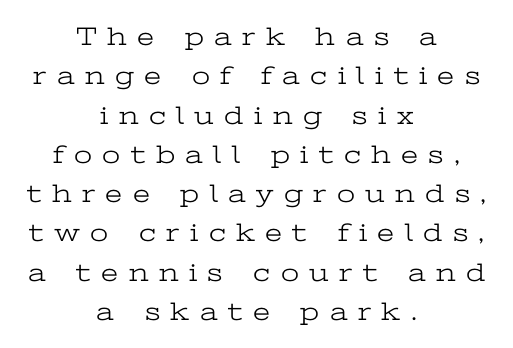
The setting favours the middle, as headings and verse often do. This is not heavy type; no bold has been used. Descenders hang freely into open space. The rows are spaced the way most documents space them. Is the letter spacing exaggerated? Yes — the characters are pushed far apart. Notice how the stems are strictly vertical — no italics here.
